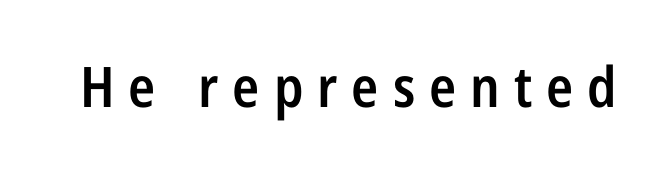
The image shows 56 px semibold, condensed sans-serif type, upright; set unusually wide letter spacing (+0.25 em), not underlined; low stroke contrast and a medium x-height.
